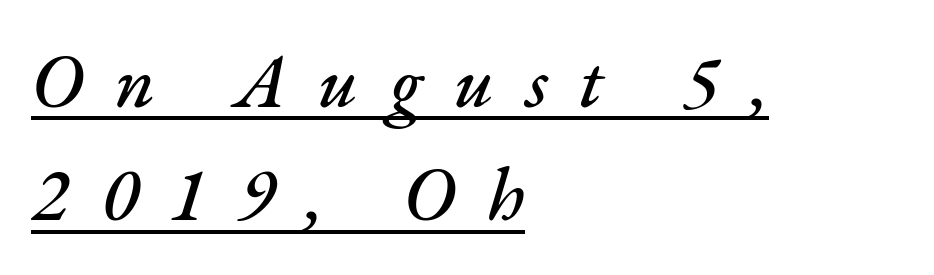
Horizontal bands of white between lines are of average thickness. The face used here has a pronounced slope to its letters. The rendering uses natural spacing where letterforms have individual widths. Is there an underline? Yes — a line sits under the letters.
